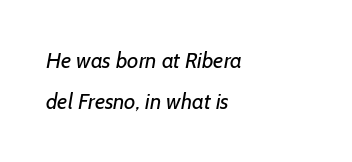
Default kerning and tracking; the words read as compact shapes. The cut favours lightness, reaching ordinary text weight at its darkest. Plain, unruled lines of type. Every row of glyphs begins at an identical x-position on the left.
